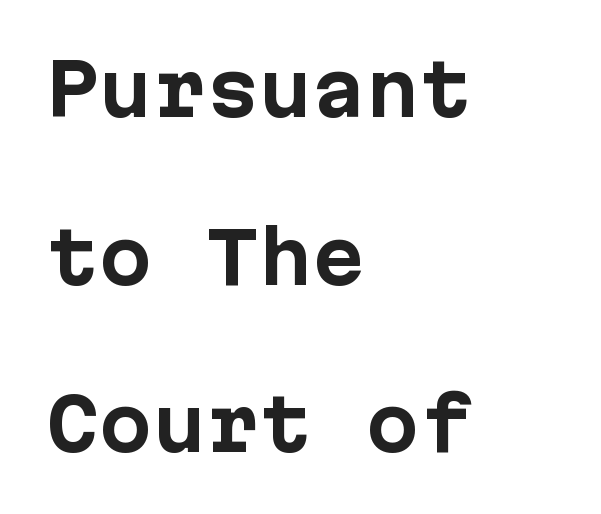
Each row of text sits above clean, open space. Each letter, wide or thin by design, is forced into the same width here. Leading is clearly above the norm, producing a sparse column. A full-strength bold gives these letters their thick strokes.
